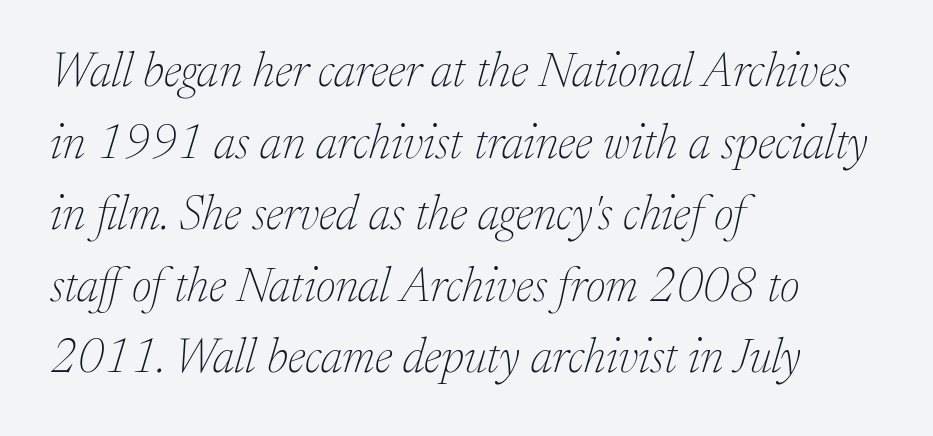
{"serif": "yes", "italic": "yes", "lean": "right", "slant_degrees": 17, "bold": "no", "weight": "thin", "width": "normal", "stroke_contrast": "low", "x_height": "medium", "monospaced": "no", "underline": "no", "align": "left", "line_spacing": "normal", "line_spacing_ratio": 1.49, "letter_spacing": "normal", "letter_spacing_em": 0.0, "glyph_px": 48}
